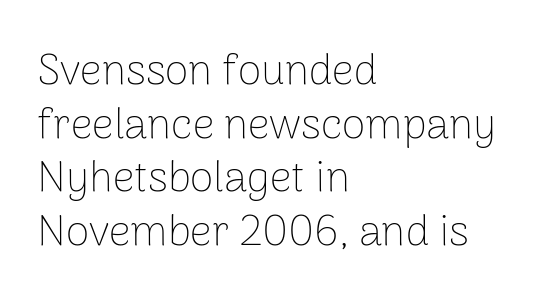
The axis of the letterforms is exactly vertical. The characters are drawn with everyday or finer stroke widths. Is this a sans? Yes — the strokes have no serifs. Observe the ordinary spacing: letters are neighbours, not strangers. A typesetter would call this proportional, since set widths differ per character.
